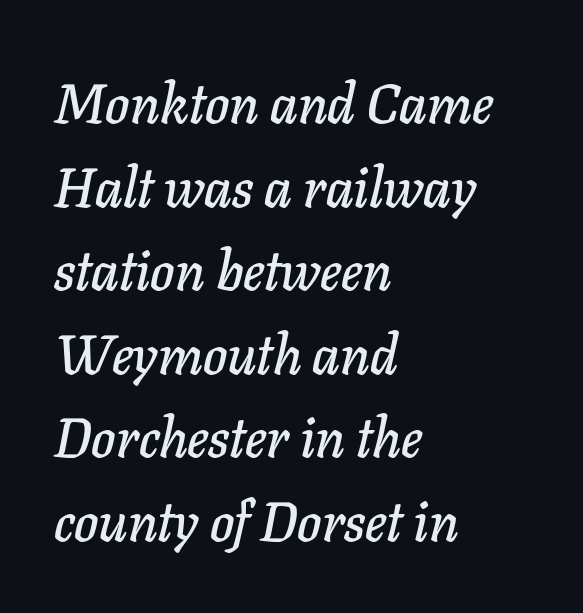
Is the letter spacing exaggerated? No — it looks like the ordinary default. Vertically, the passage feels balanced, rows spaced as you'd expect. Would a proofreader flag this as italicized? Yes. The lines in this sample share a left origin and differ only in where they stop. Is this a fixed-width face? No — the glyphs have proportional, varying widths.
